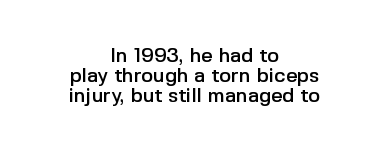
Q: Is the text italic (slanted)? A: No, it is upright.
Q: Is the text underlined? A: No.
Q: How is the paragraph aligned? A: Centered.
Q: Is the spacing between letters normal or unusually wide? A: Normal.
Q: Is the spacing between lines tight, normal or loose? A: Tight.
